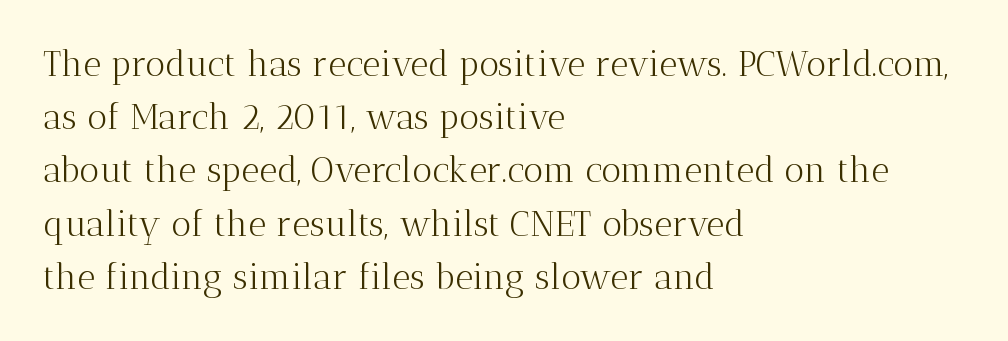
Reading down the block, your eye returns to a fixed left position each line. The face used here is proportionally spaced, like ordinary book or web type. The string is rendered with underlining switched off. Does the lettering tilt? It doesn't — this is upright. Glyph-to-glyph distance matches everyday printed text. Horizontal bands of white between lines are of average thickness.
